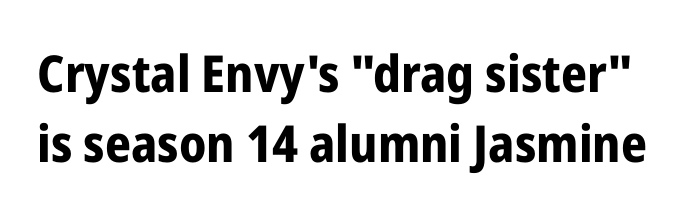
Q: Is the text bold? A: Yes.
Q: Is the text italic (slanted)? A: No, it is upright.
Q: Is the typeface a serif or a sans-serif typeface? A: Sans-serif.
Q: Is the text underlined? A: No.
Q: Is the spacing between letters normal or unusually wide? A: Normal.
Q: Is the spacing between lines tight, normal or loose? A: Normal.
Q: Width (condensed, normal, or wide)? A: Condensed.
Q: Stroke contrast? A: Low.
Q: x-height? A: Medium.
Q: Monospaced? A: No.
